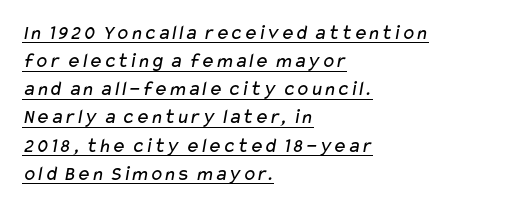
The image shows 21 px text type; set left-aligned, normal line spacing (1.34x), normal letter spacing, underlined.
